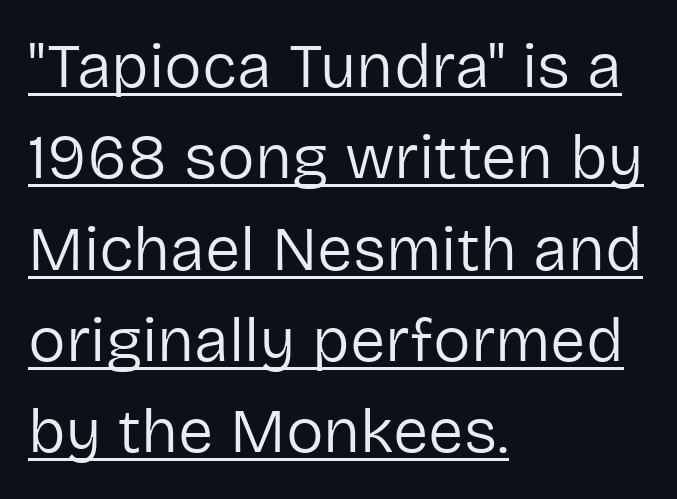
{"serif": "no", "italic": "no", "bold": "no", "weight": "regular", "width": "normal", "stroke_contrast": "low", "x_height": "medium", "monospaced": "no", "underline": "yes", "align": "left", "line_spacing": "normal", "line_spacing_ratio": 1.45, "letter_spacing": "normal", "letter_spacing_em": 0.0, "glyph_px": 63}
